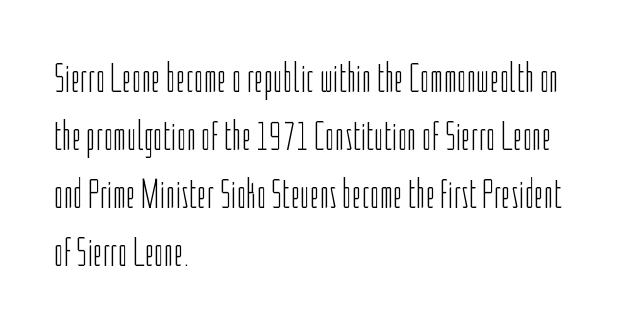
{"serif": "no", "italic": "no", "bold": "no", "weight": "light", "width": "condensed", "stroke_contrast": "low", "x_height": "medium", "monospaced": "no", "underline": "no", "align": "left", "line_spacing": "normal", "line_spacing_ratio": 1.38, "letter_spacing": "normal", "letter_spacing_em": 0.0, "glyph_px": 42}
